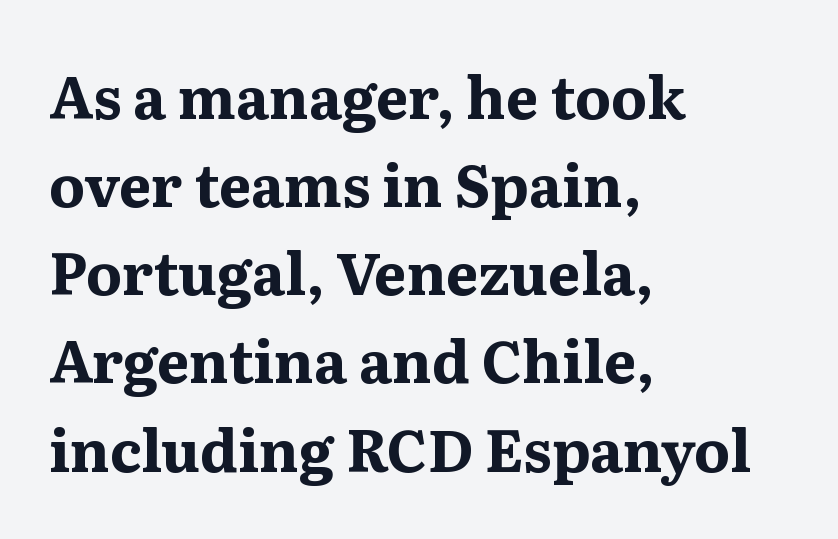
Leading matches the norm, producing a regular column. Note the varied advance widths — an 'i' is clearly narrower than an 'm'. Letter spacing: default. One-word summary of the alignment: left. Vertical strokes here are truly vertical.
